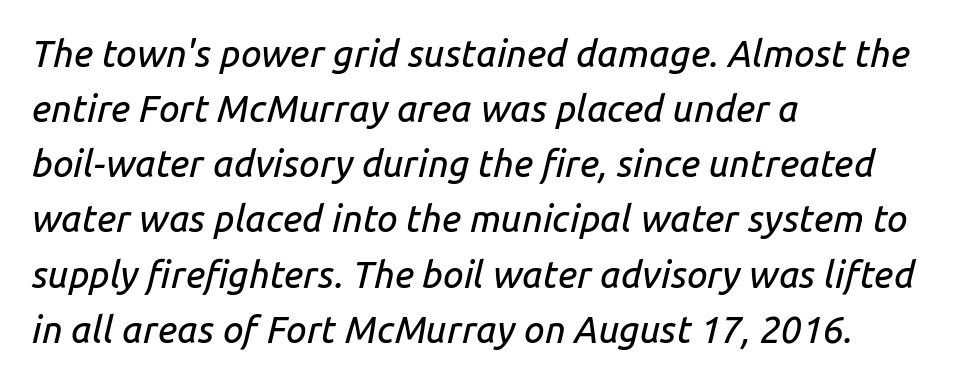
The image shows 37 px text type, italic (leaning right); set left-aligned, normal line spacing (1.49x), normal letter spacing, not underlined; low stroke contrast and a medium x-height.
